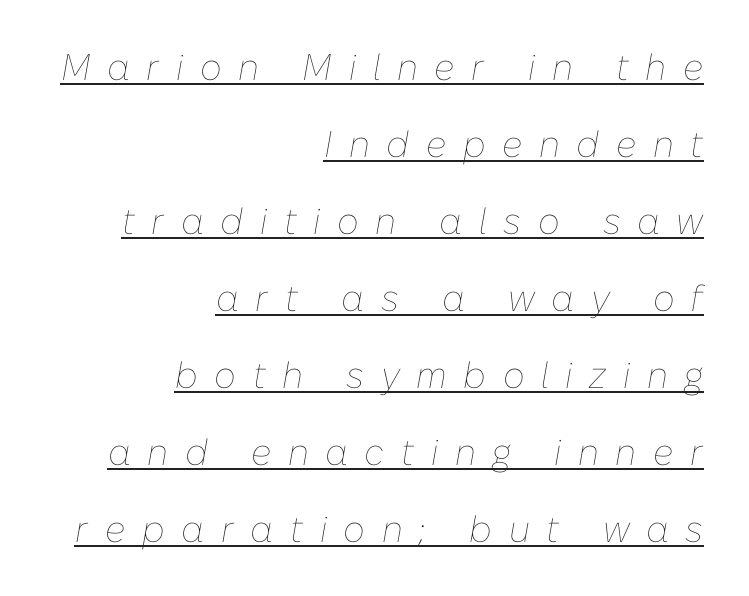
Q: Is the text bold? A: No.
Q: Is the text italic (slanted)? A: Yes, it leans right by about 10 degrees.
Q: Is the text underlined? A: Yes.
Q: How is the paragraph aligned? A: Right-aligned.
Q: Is the spacing between letters normal or unusually wide? A: Unusually wide.
Q: Is the spacing between lines tight, normal or loose? A: Loose.
Q: Width (condensed, normal, or wide)? A: Normal.
Q: Stroke contrast? A: Low.
Q: x-height? A: Medium.
Q: Monospaced? A: No.
